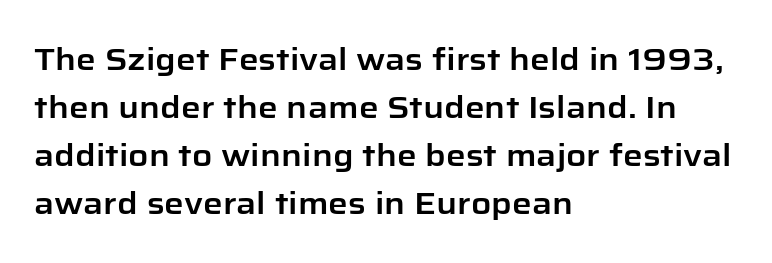
The image shows 31 px sans-serif type, upright; set left-aligned, normal line spacing (1.55x), normal letter spacing, not underlined; low stroke contrast and a medium x-height.
